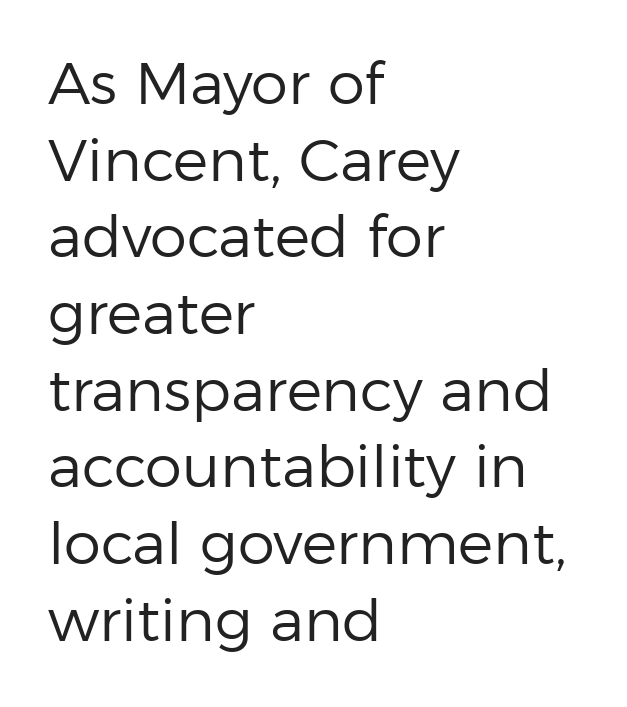
The image shows 59 px regular-weight sans-serif type, upright; set left-aligned, normal line spacing (1.3x), normal letter spacing, not underlined; low stroke contrast and a medium x-height.
